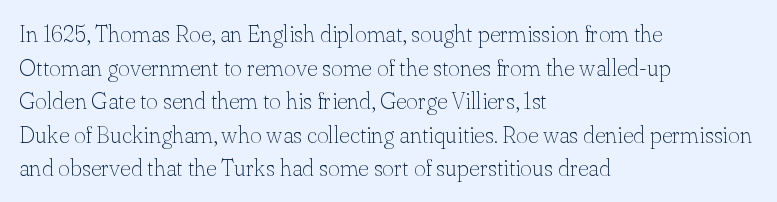
{"italic": "no", "bold": "no", "underline": "no", "align": "left", "line_spacing": "normal", "line_spacing_ratio": 1.46, "letter_spacing": "normal", "letter_spacing_em": 0.0, "glyph_px": 23}
